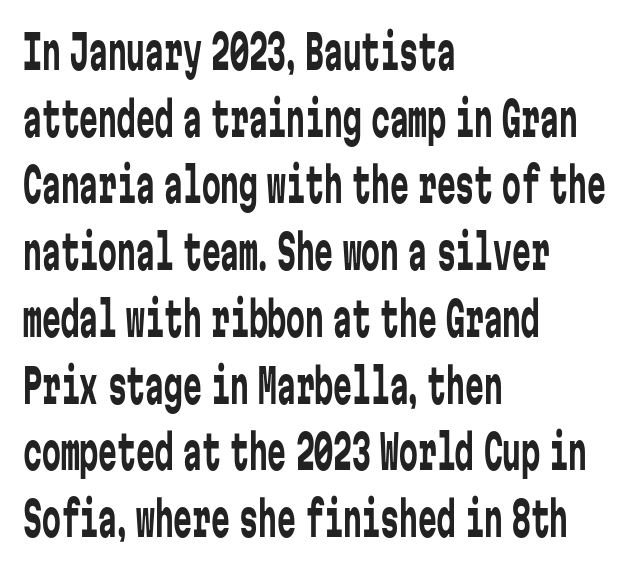
Q: Is the text bold? A: No.
Q: Is the text italic (slanted)? A: No, it is upright.
Q: Is the typeface a serif or a sans-serif typeface? A: Sans-serif.
Q: Is the text underlined? A: No.
Q: How is the paragraph aligned? A: Left-aligned.
Q: Is the spacing between letters normal or unusually wide? A: Normal.
Q: Is the spacing between lines tight, normal or loose? A: Normal.
Q: Width (condensed, normal, or wide)? A: Condensed.
Q: Stroke contrast? A: Low.
Q: x-height? A: Medium.
Q: Monospaced? A: Yes.
